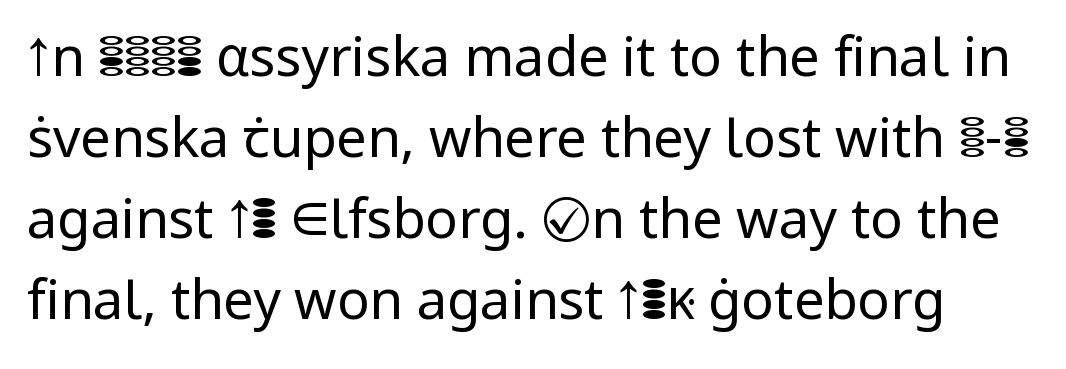
Examine the stroke ends and you'll find no serifs. In terms of leading, this rendering sits right in the middle. Unlike italic type, these characters show no tilt at all. Inter-character spacing is left at the font's built-in metrics. Underline: absent.
